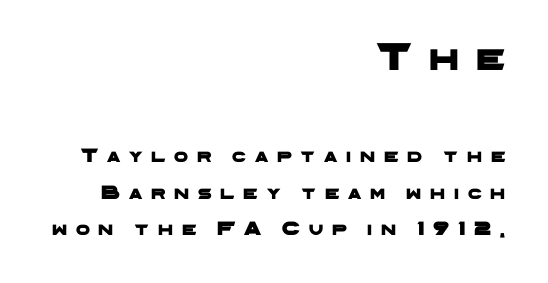
No feet cap the strokes, marking this as sans-serif type. Typesetter's note — upper block bumped up in size, lower block left smaller. The gap between lines stays unmarked. Think of a printed novel: that variable character pitch is what you see here. Is the block centered? No — it sits flush against the right margin.
